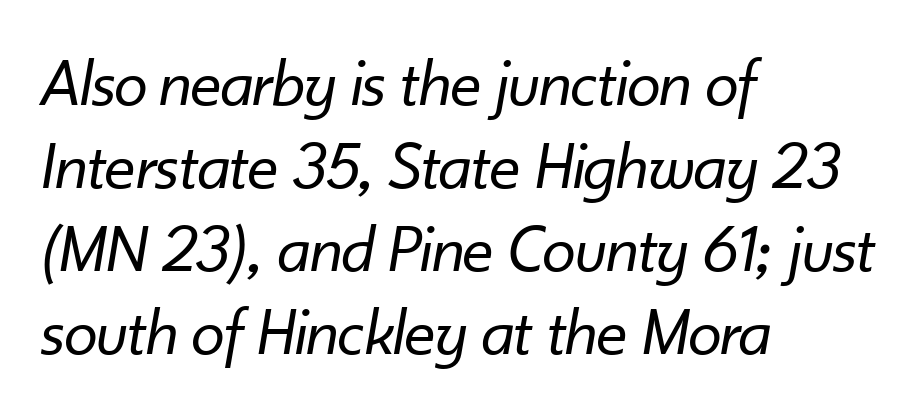
Q: Is the text bold? A: No.
Q: Is the text italic (slanted)? A: Yes, it leans right by about 10 degrees.
Q: Is the text underlined? A: No.
Q: How is the paragraph aligned? A: Left-aligned.
Q: Is the spacing between letters normal or unusually wide? A: Normal.
Q: Width (condensed, normal, or wide)? A: Normal.
Q: Stroke contrast? A: Low.
Q: x-height? A: Small.
Q: Monospaced? A: No.
